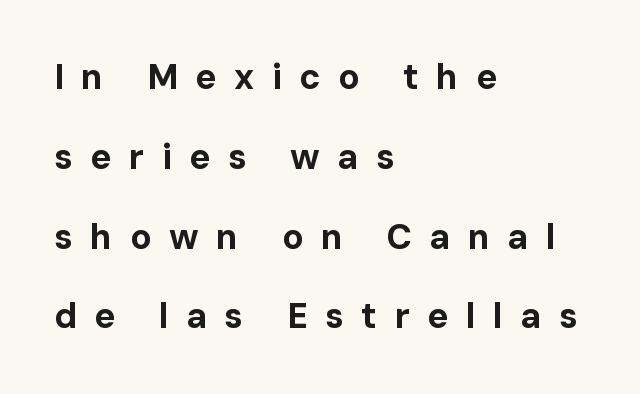
{"serif": "no", "italic": "no", "bold": "yes", "weight": "bold", "width": "normal", "stroke_contrast": "low", "x_height": "medium", "monospaced": "no", "underline": "no", "align": "left", "line_spacing": "loose", "line_spacing_ratio": 2.28, "letter_spacing": "wide", "letter_spacing_em": 0.5, "glyph_px": 35}
